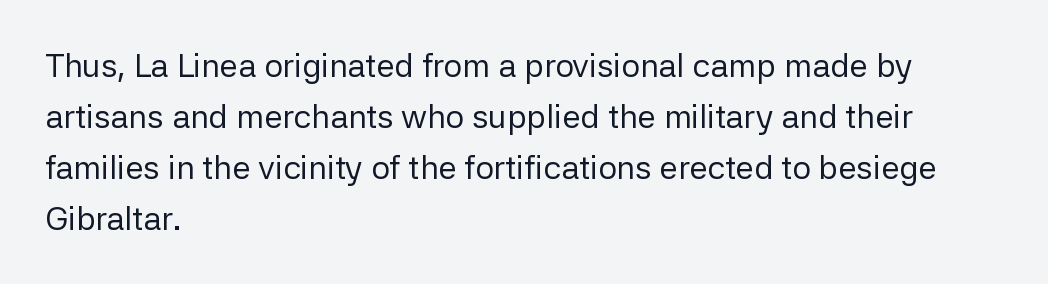
The lines sit at an ordinary, default distance from one another. The strip under each line holds only bare page. The type sits square on the baseline with zero lean. The typeface chosen for these lines omits serifs. The paragraph shown leans on its left margin. You could call the tracking neutral — neither tight nor loose.
